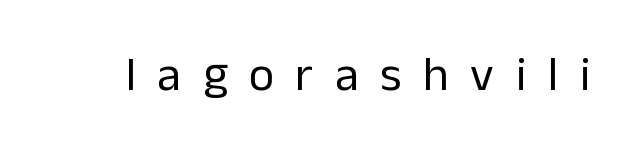
The image shows 48 px regular-weight sans-serif type, upright; set unusually wide letter spacing (+0.45 em), not underlined; low stroke contrast and a medium x-height.
